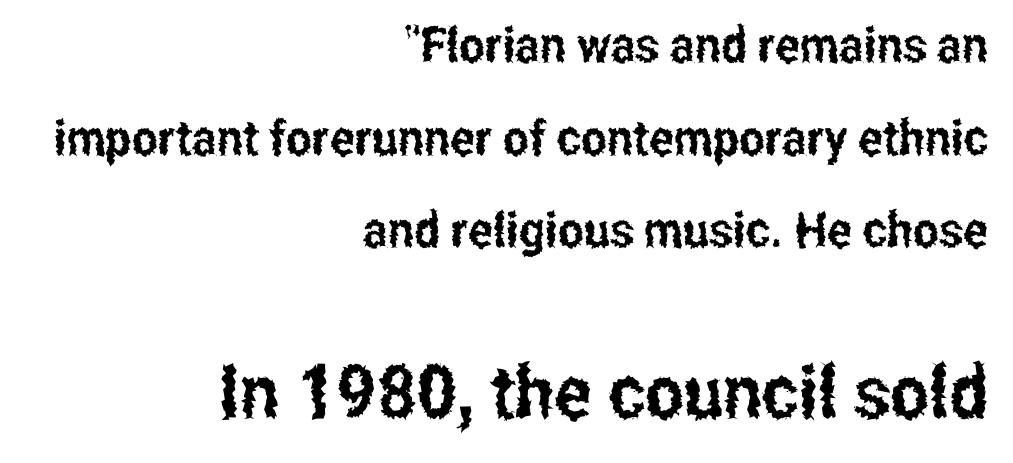
The image shows 74 px condensed sans-serif type, upright; set right-aligned, line spacing 1.89x, normal letter spacing, not underlined; the second (bottom) block is 1.51x larger; low stroke contrast and a medium x-height.
